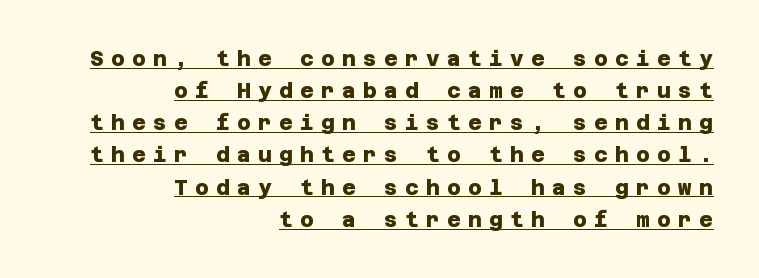
Q: Is the text bold? A: Yes.
Q: Is the text underlined? A: Yes.
Q: How is the paragraph aligned? A: Right-aligned.
Q: Is the spacing between letters normal or unusually wide? A: Unusually wide.
Q: Is the spacing between lines tight, normal or loose? A: Normal.
